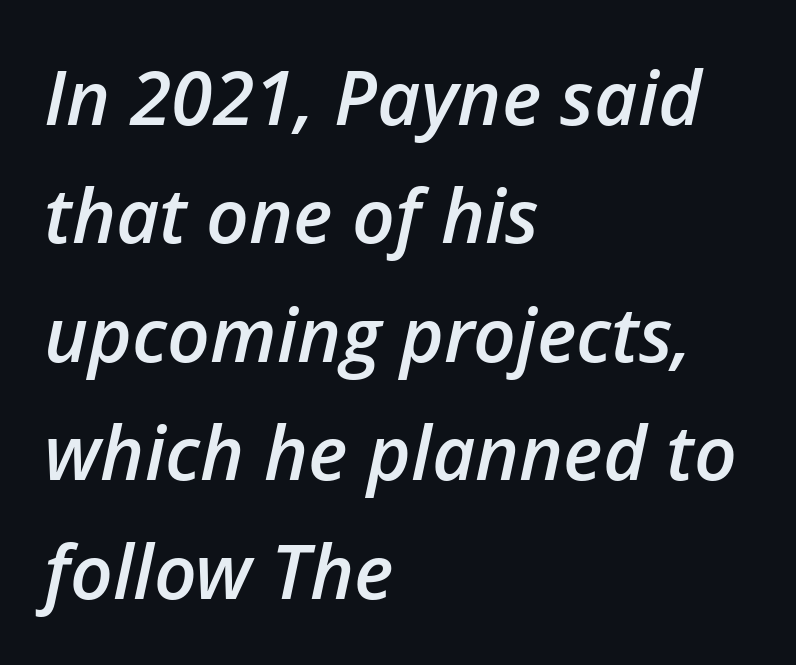
Q: Is the text bold? A: Semi-bold.
Q: Is the text italic (slanted)? A: Yes, it leans right by about 12 degrees.
Q: Is the text underlined? A: No.
Q: How is the paragraph aligned? A: Left-aligned.
Q: Is the spacing between letters normal or unusually wide? A: Normal.
Q: Is the spacing between lines tight, normal or loose? A: Normal.
Q: Width (condensed, normal, or wide)? A: Normal.
Q: Stroke contrast? A: Low.
Q: x-height? A: Medium.
Q: Monospaced? A: No.
